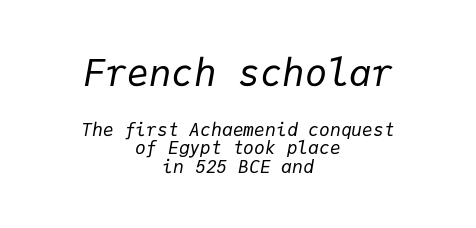
{"italic": "yes", "lean": "right", "slant_degrees": 9, "bold": "no", "weight": "regular", "width": "normal", "stroke_contrast": "low", "x_height": "medium", "monospaced": "yes", "underline": "no", "align": "center", "line_spacing": "tight", "line_spacing_ratio": 1.03, "letter_spacing": "normal", "letter_spacing_em": 0.0, "larger_block": "first", "size_ratio": 2.06, "glyph_px": 37}
